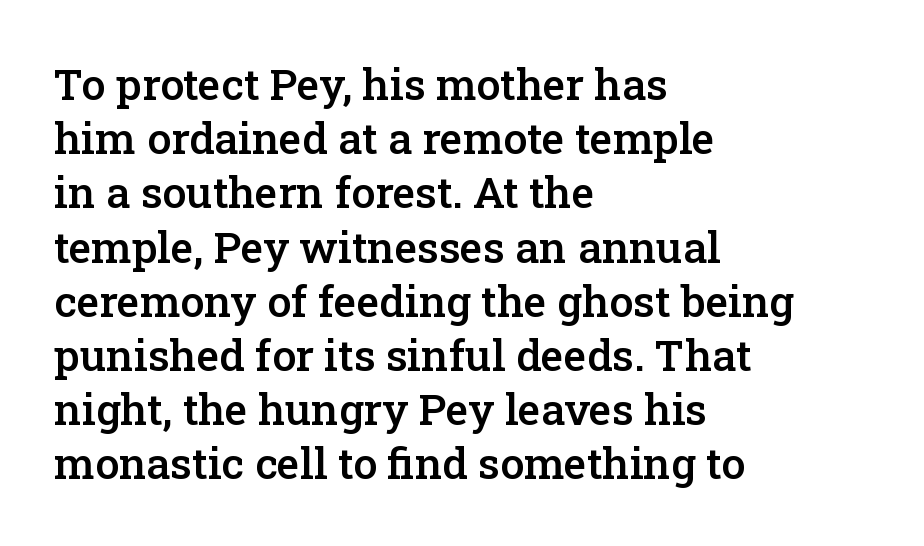
{"serif": "yes", "italic": "no", "bold": "semi", "weight": "semibold", "width": "normal", "stroke_contrast": "low", "x_height": "medium", "monospaced": "no", "underline": "no", "align": "left", "line_spacing": "normal", "line_spacing_ratio": 1.26, "letter_spacing": "normal", "letter_spacing_em": 0.0, "glyph_px": 43}
